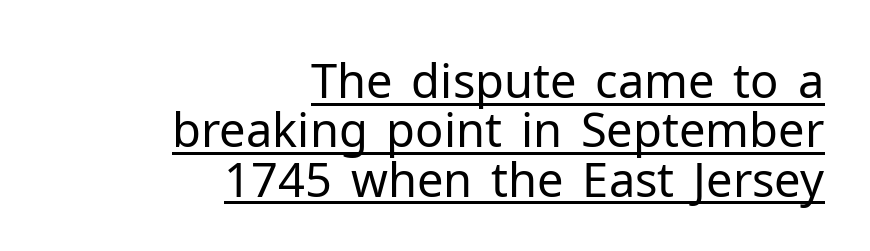
There is no visible air inserted between adjacent glyphs. The lettering holds an erect, upright posture throughout. The vertical gap from one line to the next is small. Here the designer chose a conventional face with non-uniform glyph widths. The lines in this sample share a right terminus and differ only in where they begin. The weight tops out at a normal text grade.
